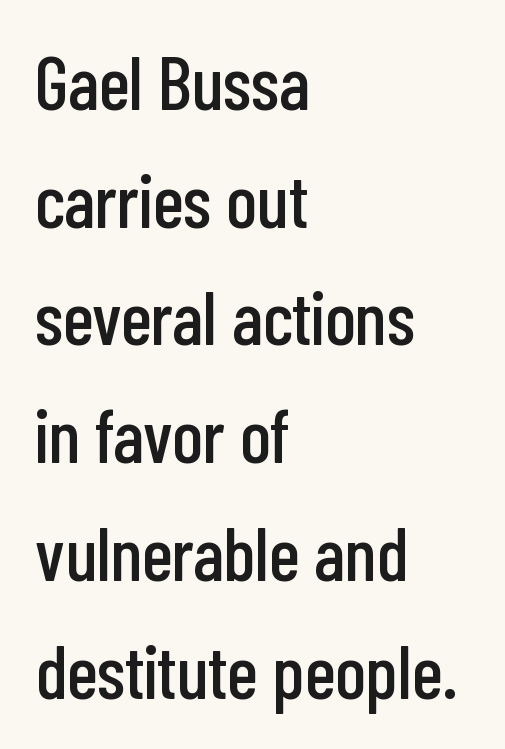
The image shows 75 px condensed sans-serif type, upright; set left-aligned, normal line spacing (1.57x), normal letter spacing, not underlined; low stroke contrast and a medium x-height.
